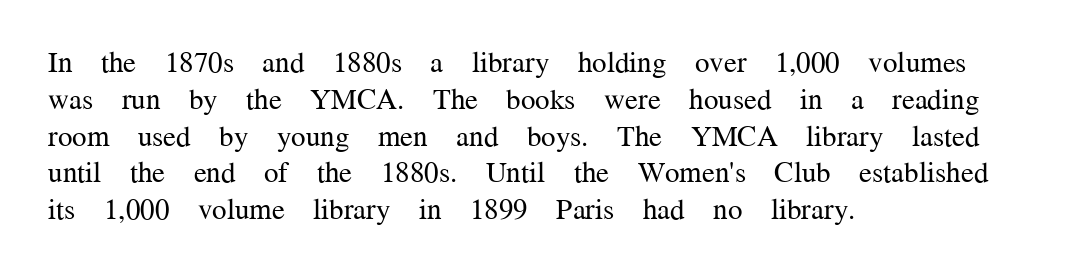
Look at the tracking — it's just the regular setting, nothing added. Is there much room between lines? A standard amount, neither cramped nor airy. A student would call this left alignment; a typographer would say flush left, rag right. Honestly, there is no underline to notice here at all. Italic? Not at all — the glyphs are vertical.
